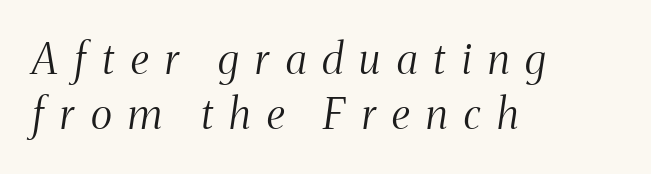
The characters display serif detailing at their extremities. The glyphs are unaccompanied by any horizontal stroke below them. A typesetter would mark this as italic. These lines are rendered in a variable-pitch font.
